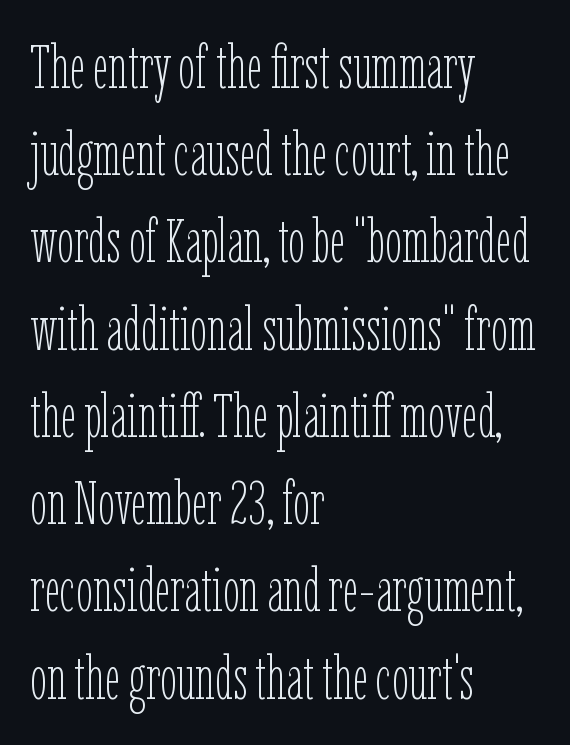
Bold? No — there's no thickening of the strokes. The foot of each line stays bare and open. One glance says typical: line gaps are just what's usual. Proportional: the letters do not fall into vertical columns. Posture: upright roman.
